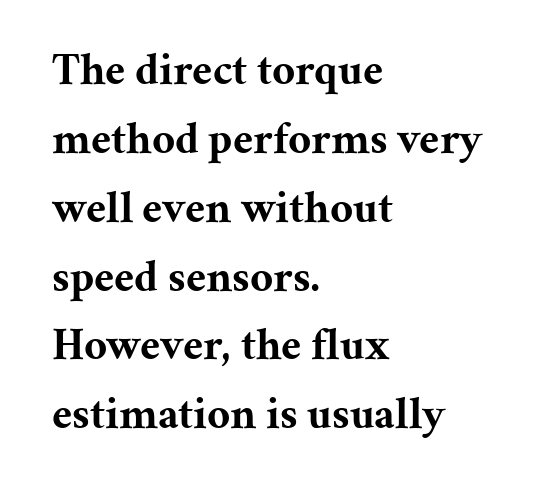
{"serif": "yes", "italic": "no", "bold": "yes", "weight": "bold", "width": "normal", "stroke_contrast": "medium", "x_height": "medium", "monospaced": "no", "underline": "no", "align": "left", "line_spacing": "normal", "line_spacing_ratio": 1.53, "letter_spacing": "normal", "letter_spacing_em": 0.0, "glyph_px": 45}
